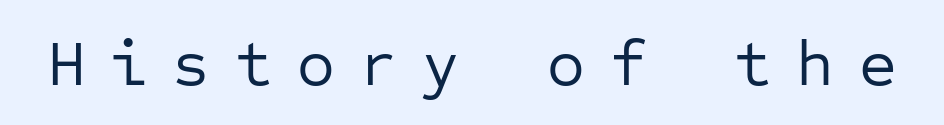
Q: Is the text bold? A: No.
Q: Is the text italic (slanted)? A: No, it is upright.
Q: Is the typeface a serif or a sans-serif typeface? A: Sans-serif.
Q: Is the text underlined? A: No.
Q: Is the spacing between letters normal or unusually wide? A: Unusually wide.
Q: Width (condensed, normal, or wide)? A: Normal.
Q: Stroke contrast? A: Low.
Q: x-height? A: Medium.
Q: Monospaced? A: Yes.
